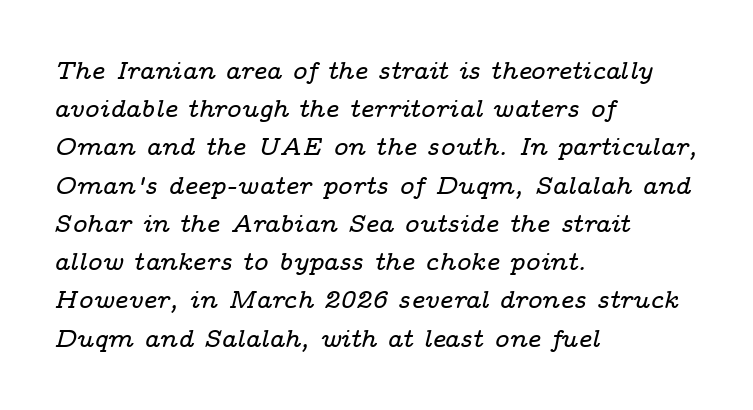
Q: Is the text italic (slanted)? A: Yes, it leans right by about 14 degrees.
Q: Is the text underlined? A: No.
Q: How is the paragraph aligned? A: Left-aligned.
Q: Is the spacing between letters normal or unusually wide? A: Normal.
Q: Is the spacing between lines tight, normal or loose? A: Normal.
